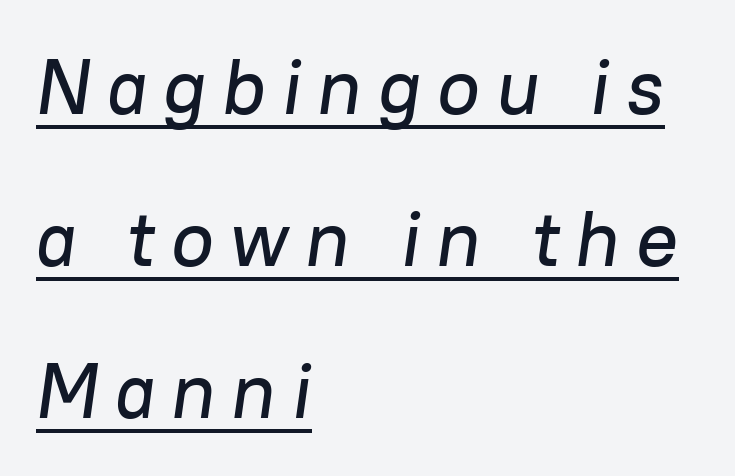
Q: Is the text italic (slanted)? A: Yes, it leans right by about 8 degrees.
Q: Is the text underlined? A: Yes.
Q: How is the paragraph aligned? A: Left-aligned.
Q: Is the spacing between letters normal or unusually wide? A: Unusually wide.
Q: Is the spacing between lines tight, normal or loose? A: Loose.
Q: Width (condensed, normal, or wide)? A: Normal.
Q: Stroke contrast? A: Low.
Q: x-height? A: Medium.
Q: Monospaced? A: No.
